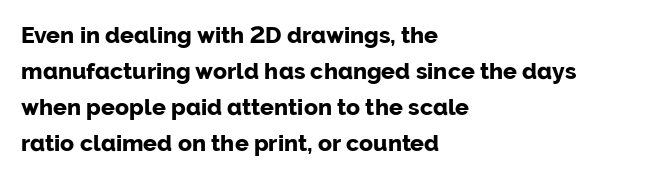
The image shows 23 px bold type, upright; set left-aligned, normal line spacing (1.56x), normal letter spacing, not underlined.
